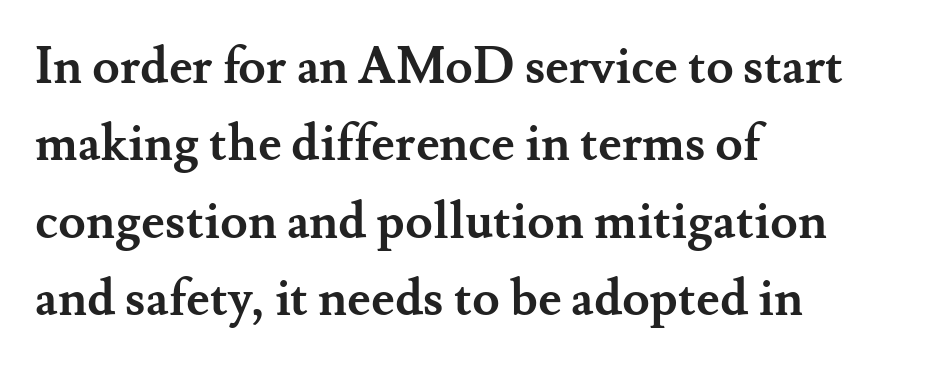
The image shows 50 px semibold serif type, upright; set left-aligned, normal line spacing (1.55x), normal letter spacing, not underlined; medium stroke contrast and a small x-height.
